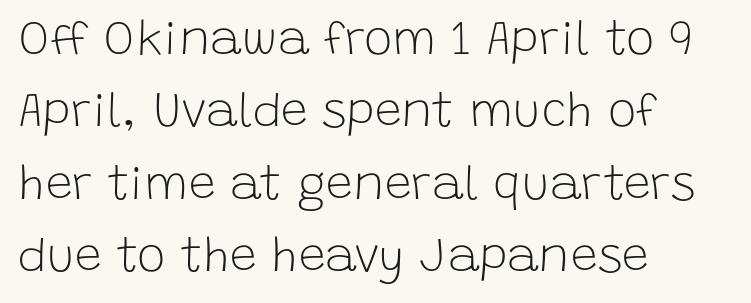
The image shows 48 px light sans-serif type, upright; set left-aligned, normal line spacing (1.51x), normal letter spacing, not underlined; low stroke contrast and a large x-height.
